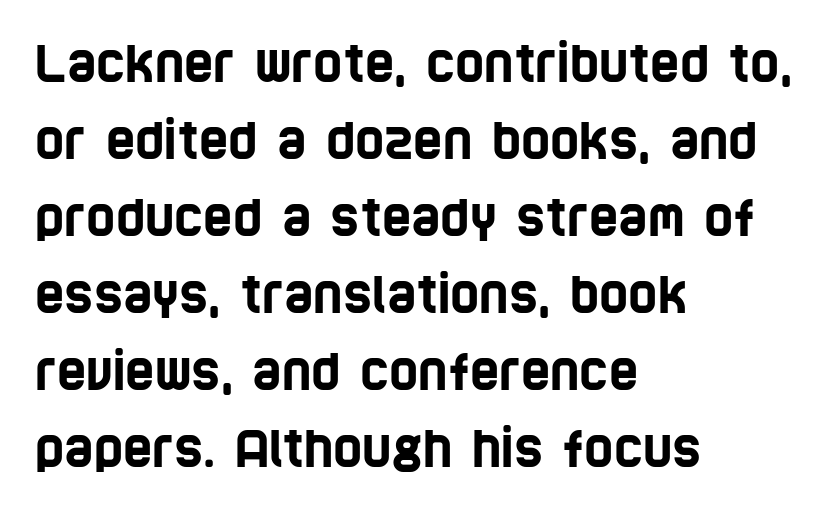
{"serif": "no", "width": "condensed", "stroke_contrast": "low", "x_height": "large", "monospaced": "no", "underline": "no", "align": "left", "line_spacing": "normal", "line_spacing_ratio": 1.54, "letter_spacing": "normal", "letter_spacing_em": 0.0, "glyph_px": 50}
